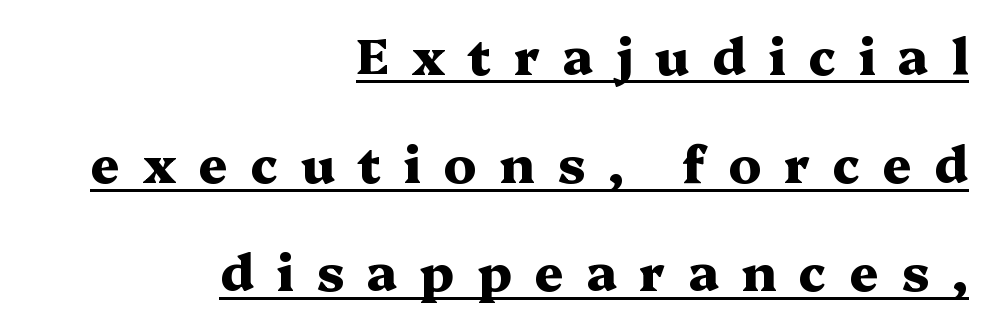
Q: Is the text bold? A: Yes.
Q: Is the text italic (slanted)? A: No, it is upright.
Q: Is the typeface a serif or a sans-serif typeface? A: Serif.
Q: Is the text underlined? A: Yes.
Q: How is the paragraph aligned? A: Right-aligned.
Q: Is the spacing between letters normal or unusually wide? A: Unusually wide.
Q: Is the spacing between lines tight, normal or loose? A: Loose.
Q: Width (condensed, normal, or wide)? A: Wide.
Q: Stroke contrast? A: Medium.
Q: x-height? A: Medium.
Q: Monospaced? A: No.
